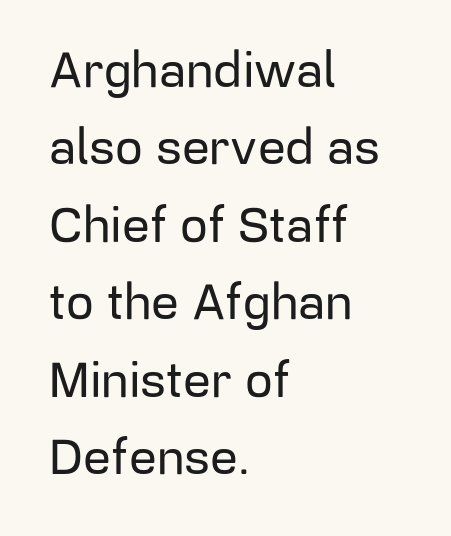
{"serif": "no", "italic": "no", "width": "normal", "stroke_contrast": "low", "x_height": "medium", "monospaced": "no", "underline": "no", "align": "left", "line_spacing": "normal", "line_spacing_ratio": 1.58, "letter_spacing": "normal", "letter_spacing_em": 0.0, "glyph_px": 49}
